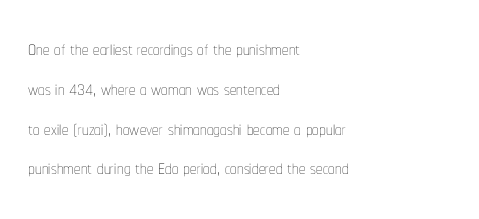
Nobody touched the tracking dial on this one. Line starts are locked; line ends wander. The block of text has a typical density, with ordinary space between rows. The glyphs are unaccompanied by any horizontal stroke below them. Notice how the stems are strictly vertical — no italics here. These glyphs show unthickened strokes, regular width or finer.
